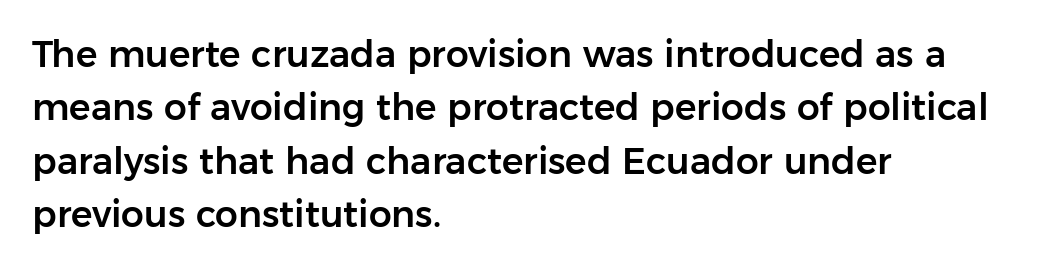
Q: Is the text italic (slanted)? A: No, it is upright.
Q: Is the typeface a serif or a sans-serif typeface? A: Sans-serif.
Q: Is the text underlined? A: No.
Q: How is the paragraph aligned? A: Left-aligned.
Q: Is the spacing between letters normal or unusually wide? A: Normal.
Q: Is the spacing between lines tight, normal or loose? A: Normal.
Q: Width (condensed, normal, or wide)? A: Normal.
Q: Stroke contrast? A: Low.
Q: x-height? A: Medium.
Q: Monospaced? A: No.
